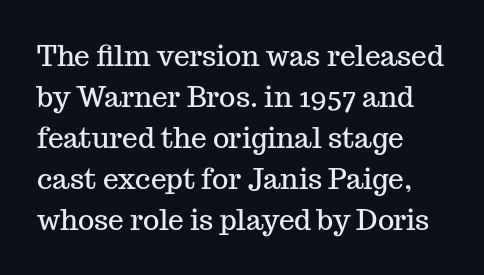
Q: Is the text italic (slanted)? A: No, it is upright.
Q: Is the typeface a serif or a sans-serif typeface? A: Serif.
Q: Is the text underlined? A: No.
Q: How is the paragraph aligned? A: Left-aligned.
Q: Is the spacing between letters normal or unusually wide? A: Normal.
Q: Is the spacing between lines tight, normal or loose? A: Normal.
Q: Width (condensed, normal, or wide)? A: Normal.
Q: Stroke contrast? A: Medium.
Q: x-height? A: Medium.
Q: Monospaced? A: No.
